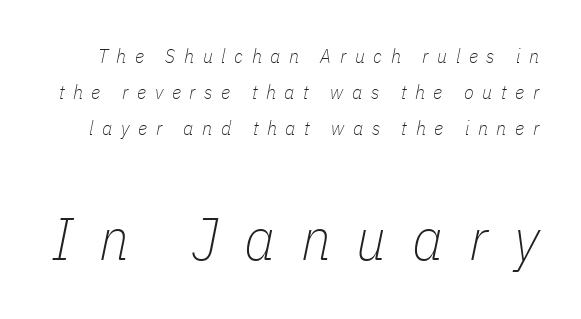
The image shows 60 px thin, condensed type, italic (leaning right); set line spacing 1.8x, unusually wide letter spacing (+0.43 em), not underlined; the second (bottom) block is 3.0x larger; low stroke contrast and a medium x-height.
